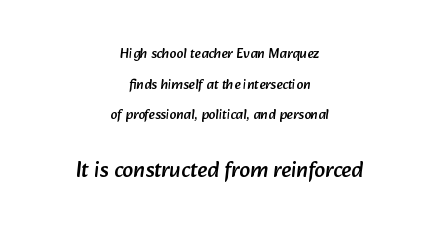
If you squint, the bottom block still reads clearly — it's the larger of the two. Where is the straight margin? There isn't one; the lines are centered. These lines keep a tight, regular rhythm from letter to letter. The specimen omits any rule beneath the text block's lines.
